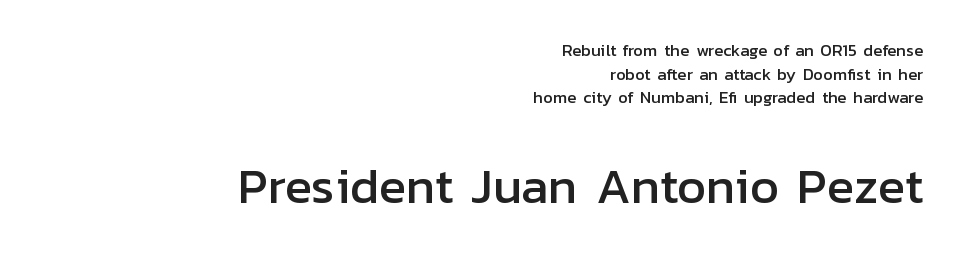
Q: Is the text italic (slanted)? A: No, it is upright.
Q: Is the typeface a serif or a sans-serif typeface? A: Sans-serif.
Q: Is the text underlined? A: No.
Q: How is the paragraph aligned? A: Right-aligned.
Q: Is the spacing between letters normal or unusually wide? A: Normal.
Q: Is the spacing between lines tight, normal or loose? A: Normal.
Q: Which block of text is set in a larger size, the first (top) or the second (bottom)? A: The second (bottom) one.
Q: Width (condensed, normal, or wide)? A: Normal.
Q: Stroke contrast? A: Low.
Q: x-height? A: Medium.
Q: Monospaced? A: No.
